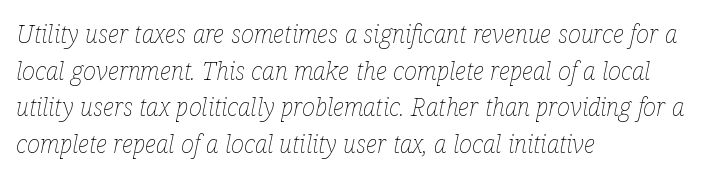
{"italic": "yes", "lean": "right", "slant_degrees": 12, "bold": "no", "underline": "no", "align": "left", "line_spacing": "normal", "line_spacing_ratio": 1.47, "letter_spacing": "normal", "letter_spacing_em": 0.0, "glyph_px": 25}
